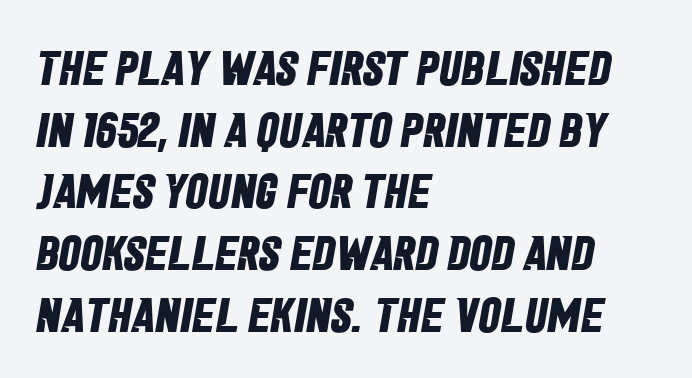
The image shows 49 px bold, condensed sans-serif type; set left-aligned, normal line spacing (1.26x), normal letter spacing, not underlined; low stroke contrast and a large x-height.
